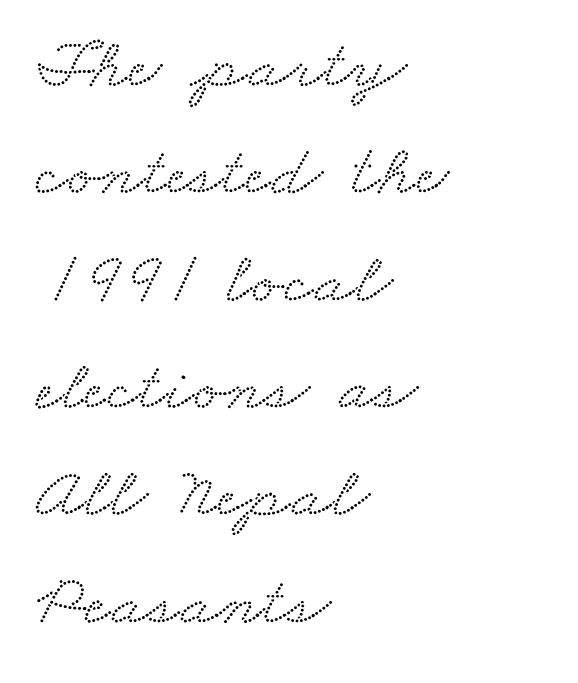
{"serif": "yes", "width": "wide", "stroke_contrast": "low", "x_height": "small", "monospaced": "no", "underline": "no", "align": "left", "line_spacing": "normal", "line_spacing_ratio": 1.47, "letter_spacing": "normal", "letter_spacing_em": 0.0, "glyph_px": 73}
